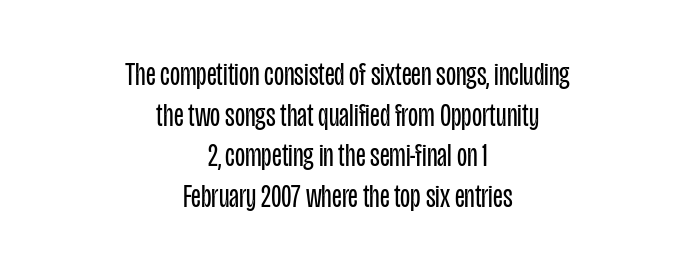
{"serif": "no", "italic": "no", "bold": "no", "weight": "regular", "width": "condensed", "stroke_contrast": "low", "x_height": "large", "monospaced": "no", "underline": "no", "align": "center", "line_spacing_ratio": 1.23, "letter_spacing": "normal", "letter_spacing_em": 0.0, "glyph_px": 33}
